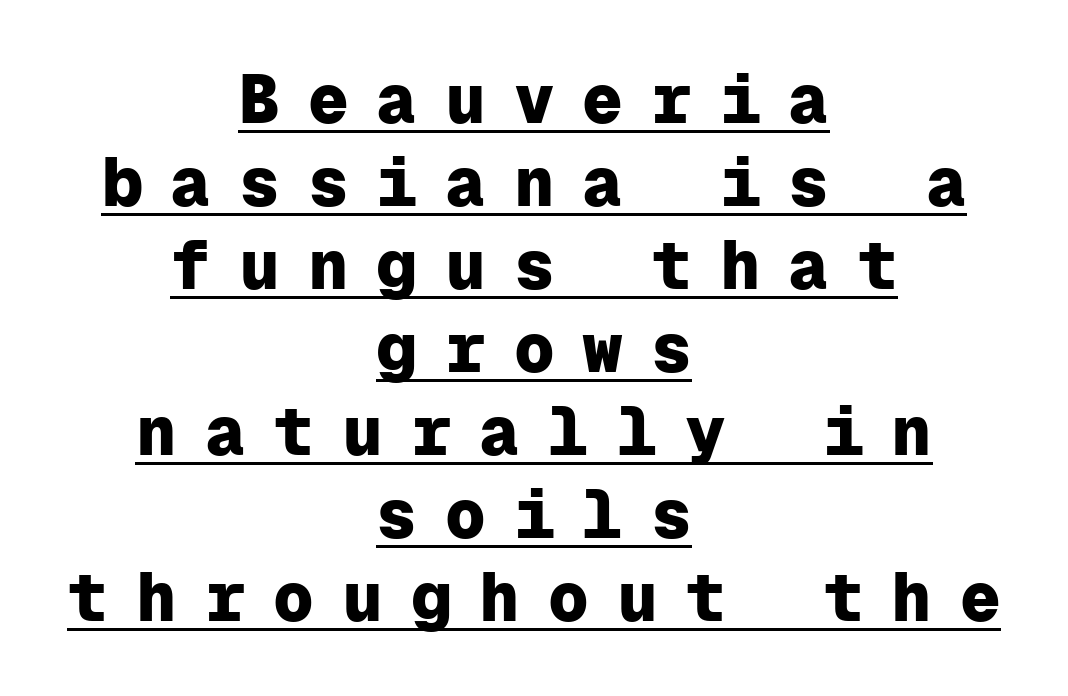
{"serif": "no", "italic": "no", "bold": "yes", "weight": "heavy", "width": "normal", "stroke_contrast": "low", "x_height": "medium", "monospaced": "yes", "underline": "yes", "align": "center", "line_spacing_ratio": 1.22, "letter_spacing": "wide", "letter_spacing_em": 0.41, "glyph_px": 68}
